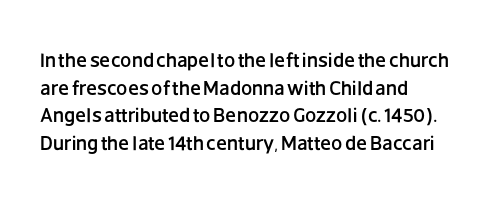
Q: Is the text italic (slanted)? A: No, it is upright.
Q: Is the text underlined? A: No.
Q: How is the paragraph aligned? A: Left-aligned.
Q: Is the spacing between letters normal or unusually wide? A: Normal.
Q: Is the spacing between lines tight, normal or loose? A: Normal.
